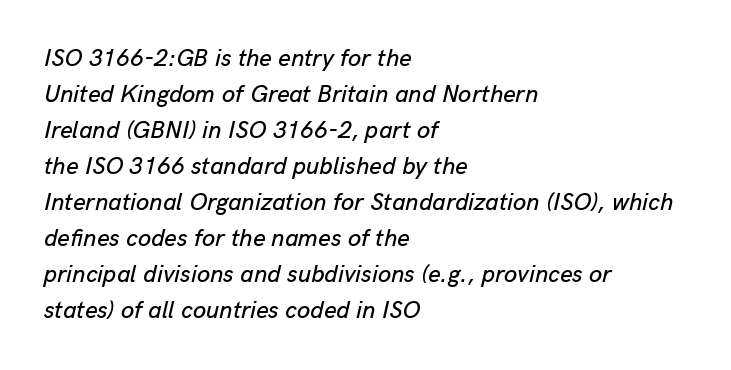
Regular leading. Left-aligned paragraph, ragged on the right. Rendered with sloped, italic letterforms. The gap between lines stays unmarked. What stands out about the letter spacing? Nothing — it is the standard amount.
